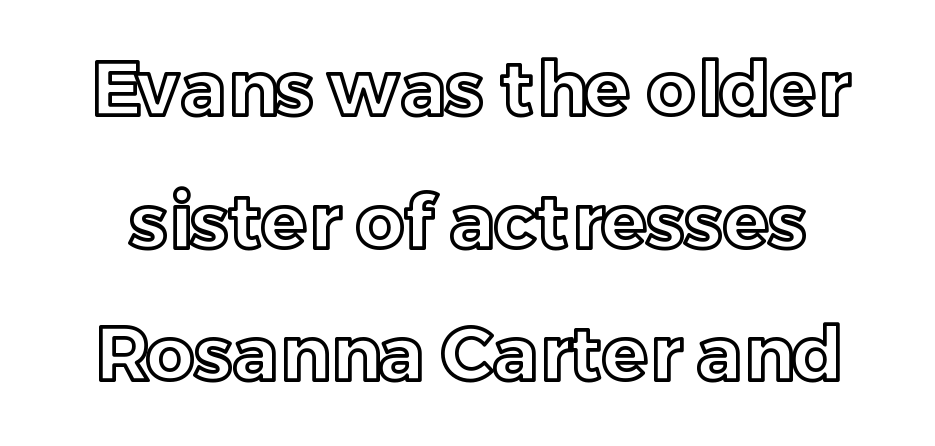
{"italic": "no", "width": "normal", "x_height": "medium", "monospaced": "no", "underline": "no", "line_spacing_ratio": 1.77, "letter_spacing": "normal", "letter_spacing_em": 0.0, "glyph_px": 75}
